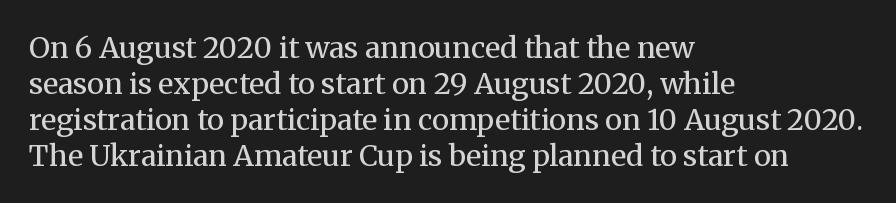
Looks like regular typesetting: each glyph gets only the width it needs. Glance below the letters and you will spot only blank space. Summary of weight: not heavy and not bold. Serif or sans? Serif — the stroke terminals have little feet.
